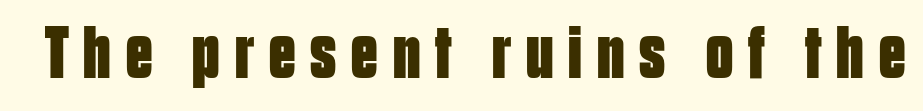
The image shows 75 px bold, condensed sans-serif type, upright; set unusually wide letter spacing (+0.2 em), not underlined; low stroke contrast and a large x-height.
